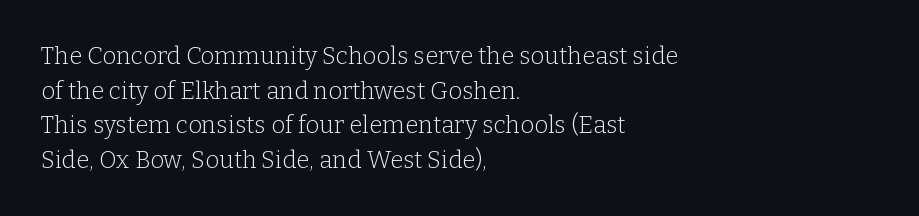
The image shows 24 px text type, upright; set left-aligned, normal line spacing (1.44x), normal letter spacing, not underlined.
